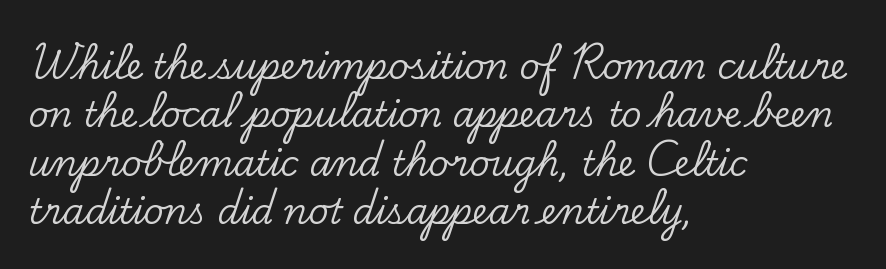
Q: Is the text italic (slanted)? A: Yes.
Q: Is the typeface a serif or a sans-serif typeface? A: Serif.
Q: Is the text underlined? A: No.
Q: How is the paragraph aligned? A: Left-aligned.
Q: Is the spacing between letters normal or unusually wide? A: Normal.
Q: Is the spacing between lines tight, normal or loose? A: Normal.
Q: Width (condensed, normal, or wide)? A: Normal.
Q: Stroke contrast? A: Low.
Q: x-height? A: Small.
Q: Monospaced? A: No.
